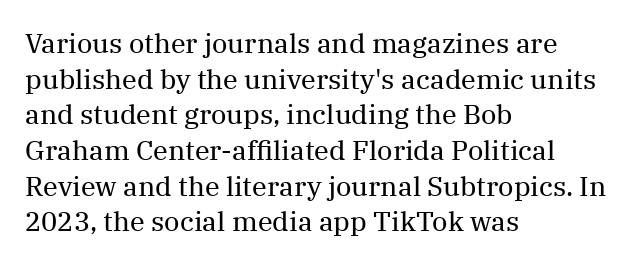
Q: Is the text bold? A: No.
Q: Is the text italic (slanted)? A: No, it is upright.
Q: Is the text underlined? A: No.
Q: How is the paragraph aligned? A: Left-aligned.
Q: Is the spacing between letters normal or unusually wide? A: Normal.
Q: Is the spacing between lines tight, normal or loose? A: Normal.
